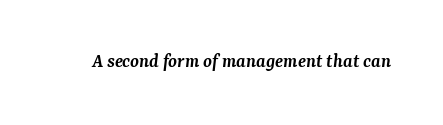
{"italic": "yes", "lean": "right", "slant_degrees": 7, "bold": "semi", "underline": "no", "letter_spacing": "normal", "letter_spacing_em": 0.0, "glyph_px": 20}
